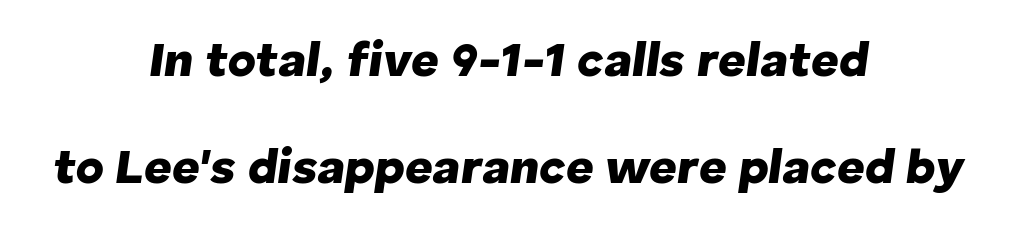
Between one letter and the next there's only the usual sliver of space. One-word summary of the alignment: center. This block would shrink considerably if given ordinary leading; it's expanded now. Italic? Definitely — the glyphs are oblique. Words float on clear page, feet unadorned. The face used here has the dense, thick strokes of a bold.
